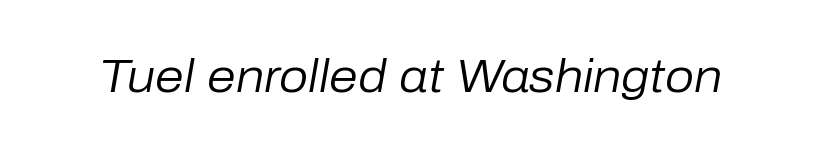
{"italic": "yes", "lean": "right", "slant_degrees": 10, "bold": "no", "weight": "regular", "width": "normal", "stroke_contrast": "low", "x_height": "medium", "monospaced": "no", "underline": "no", "letter_spacing": "normal", "letter_spacing_em": 0.0, "glyph_px": 46}
